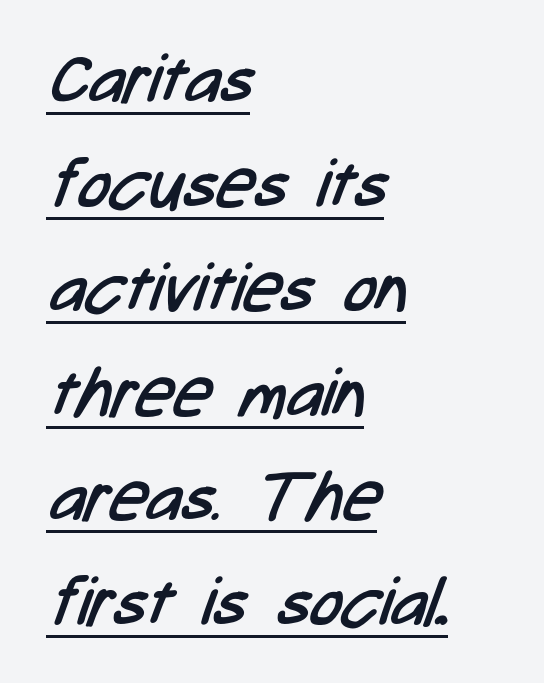
This sample has the flowing, uneven cadence of proportional lettering. What stands out about the letter spacing? Nothing — it is the standard amount. Look at the bottom of the vertical strokes: they stop flat, with no serifs. This block has exactly the height ordinary leading produces.
